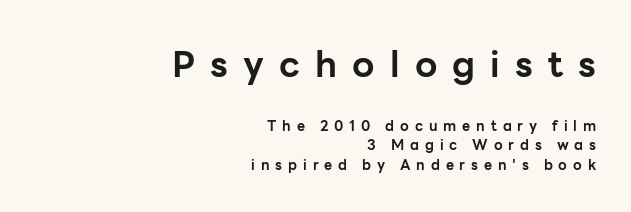
Q: Is the text bold? A: Yes.
Q: Is the text italic (slanted)? A: No, it is upright.
Q: Is the typeface a serif or a sans-serif typeface? A: Sans-serif.
Q: Is the text underlined? A: No.
Q: How is the paragraph aligned? A: Right-aligned.
Q: Is the spacing between letters normal or unusually wide? A: Unusually wide.
Q: Is the spacing between lines tight, normal or loose? A: Normal.
Q: Which block of text is set in a larger size, the first (top) or the second (bottom)? A: The first (top) one.
Q: Width (condensed, normal, or wide)? A: Normal.
Q: Stroke contrast? A: Low.
Q: x-height? A: Medium.
Q: Monospaced? A: No.
